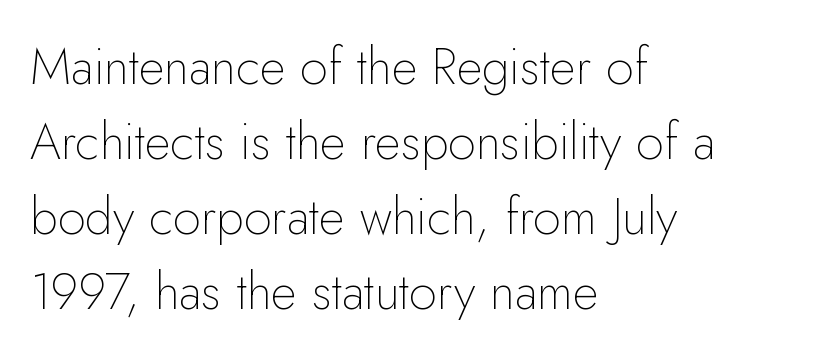
Q: Is the text bold? A: No.
Q: Is the text italic (slanted)? A: No, it is upright.
Q: Is the typeface a serif or a sans-serif typeface? A: Sans-serif.
Q: Is the text underlined? A: No.
Q: How is the paragraph aligned? A: Left-aligned.
Q: Is the spacing between letters normal or unusually wide? A: Normal.
Q: Is the spacing between lines tight, normal or loose? A: Normal.
Q: Width (condensed, normal, or wide)? A: Normal.
Q: Stroke contrast? A: Low.
Q: x-height? A: Small.
Q: Monospaced? A: No.
